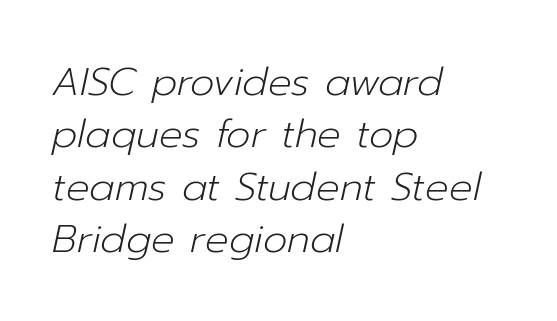
{"italic": "yes", "lean": "right", "slant_degrees": 12, "bold": "no", "weight": "light", "width": "normal", "stroke_contrast": "low", "x_height": "medium", "monospaced": "no", "underline": "no", "align": "left", "line_spacing": "normal", "line_spacing_ratio": 1.34, "letter_spacing": "normal", "letter_spacing_em": 0.0, "glyph_px": 39}
